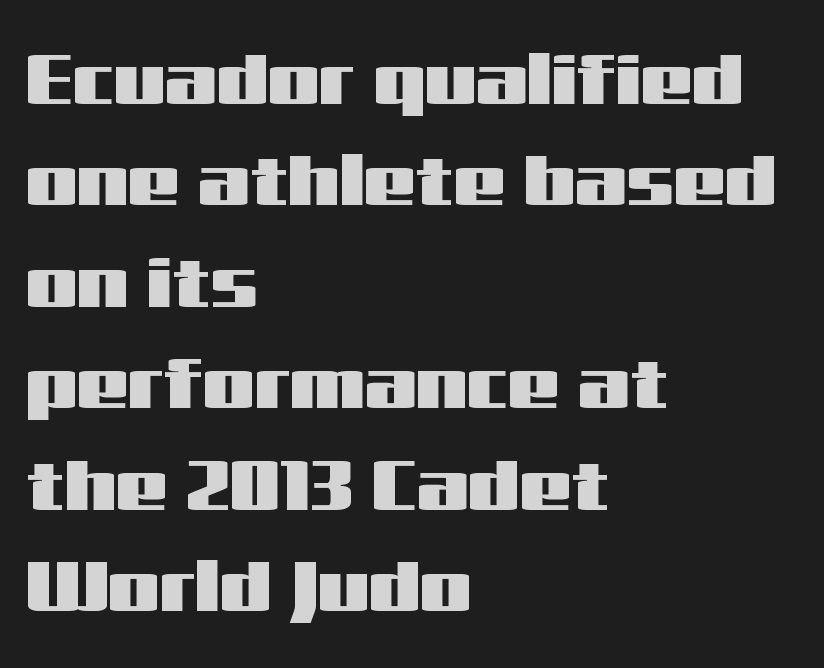
The image shows 73 px wide sans-serif type, upright; set left-aligned, normal line spacing (1.39x), normal letter spacing, not underlined; medium stroke contrast and a medium x-height.
